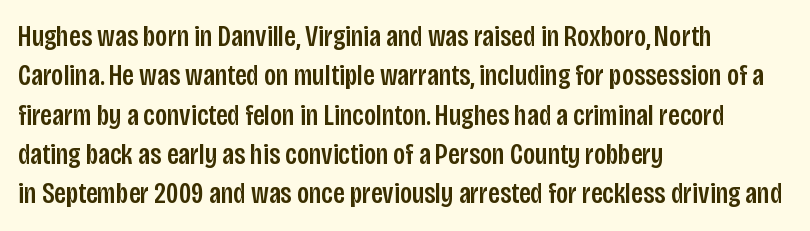
The letters stand upright; this is a roman face. Compared with a centered layout, this one pins lines to the left instead. In terms of letterform style, serifs are entirely absent. This sample has the flowing, uneven cadence of proportional lettering. The space beneath each line is pristine and unruled. Leading matches the norm, producing a regular column.
